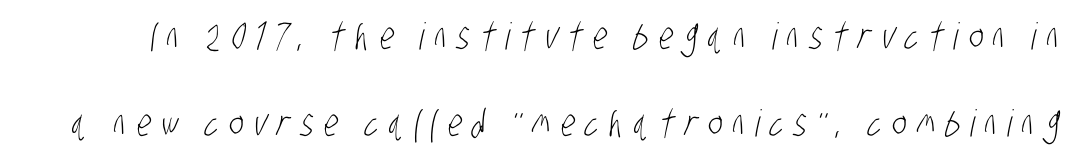
Q: Is the text bold? A: No.
Q: Is the typeface a serif or a sans-serif typeface? A: Sans-serif.
Q: Is the text underlined? A: No.
Q: Is the spacing between letters normal or unusually wide? A: Unusually wide.
Q: Is the spacing between lines tight, normal or loose? A: Loose.
Q: Width (condensed, normal, or wide)? A: Condensed.
Q: Stroke contrast? A: Low.
Q: x-height? A: Large.
Q: Monospaced? A: No.
